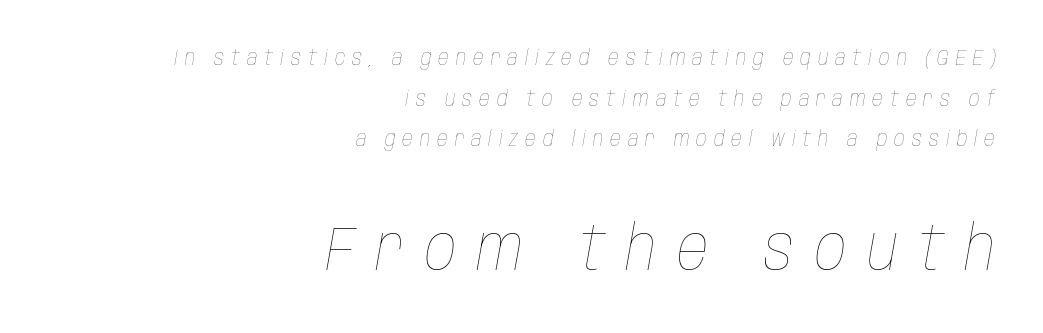
The strokes are not fattened; the text isn't bold. Alignment: flush right. The second block has been scaled up relative to the first. Vertical spacing — loose. Is the letter spacing exaggerated? Yes — the characters are pushed far apart. The rendering uses natural spacing where letterforms have individual widths.
